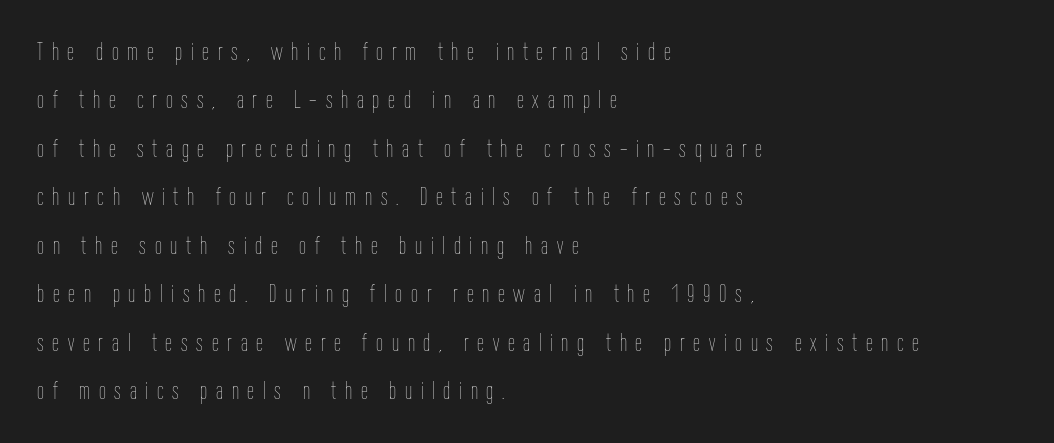
No extra ink here — the face is not bold. The vertical gap from one line to the next is large. The letters stand upright; this is a roman face. Words appear elongated and porous because spacing is wide. In CSS terms this would be text-align: left.
